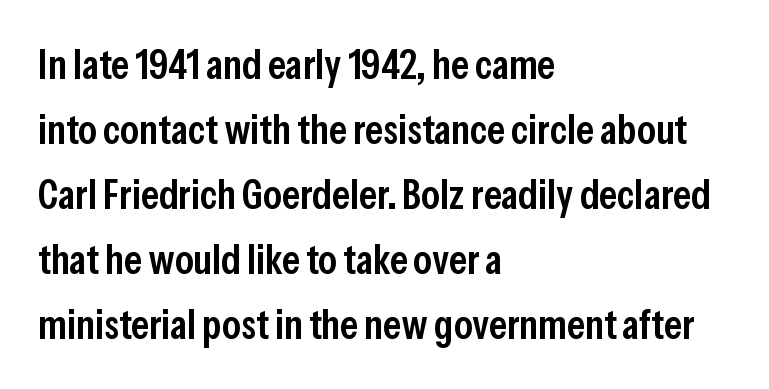
{"serif": "no", "italic": "no", "bold": "semi", "weight": "semibold", "width": "condensed", "stroke_contrast": "low", "x_height": "medium", "monospaced": "no", "underline": "no", "align": "left", "line_spacing": "normal", "line_spacing_ratio": 1.55, "letter_spacing": "normal", "letter_spacing_em": 0.0, "glyph_px": 42}
